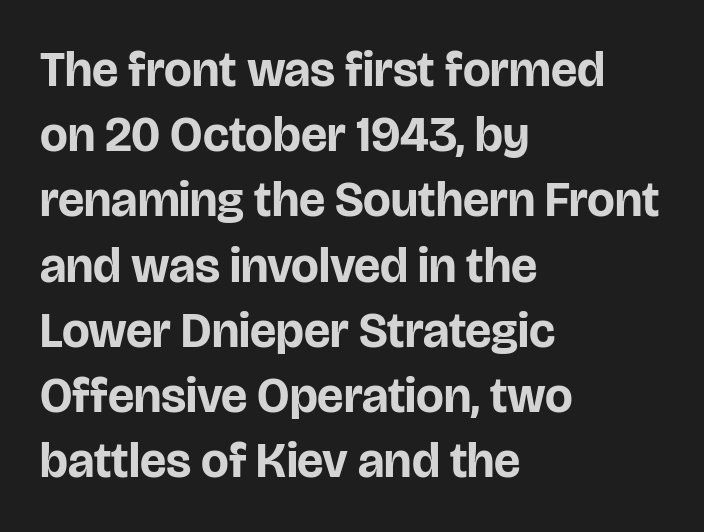
Q: Is the text bold? A: Yes.
Q: Is the text italic (slanted)? A: No, it is upright.
Q: Is the typeface a serif or a sans-serif typeface? A: Sans-serif.
Q: Is the text underlined? A: No.
Q: How is the paragraph aligned? A: Left-aligned.
Q: Is the spacing between letters normal or unusually wide? A: Normal.
Q: Is the spacing between lines tight, normal or loose? A: Normal.
Q: Width (condensed, normal, or wide)? A: Normal.
Q: Stroke contrast? A: Low.
Q: x-height? A: Large.
Q: Monospaced? A: No.
